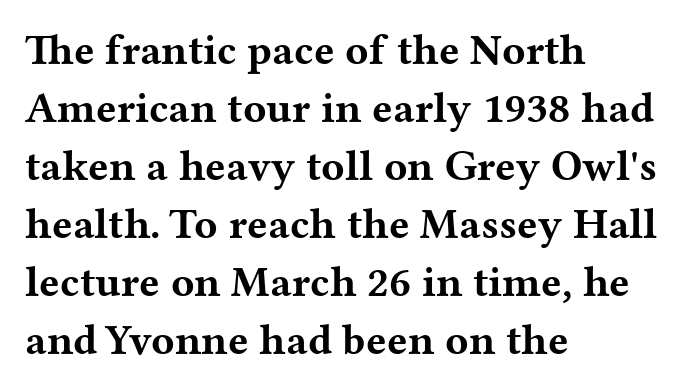
As a designer I'd log this as weight 700, bold. A bare baseline throughout the passage. Is there much room between lines? A standard amount, neither cramped nor airy. A student would call this left alignment; a typographer would say flush left, rag right. This rendering leaves character spacing at its baseline value. Proportional: the letters do not fall into vertical columns.
